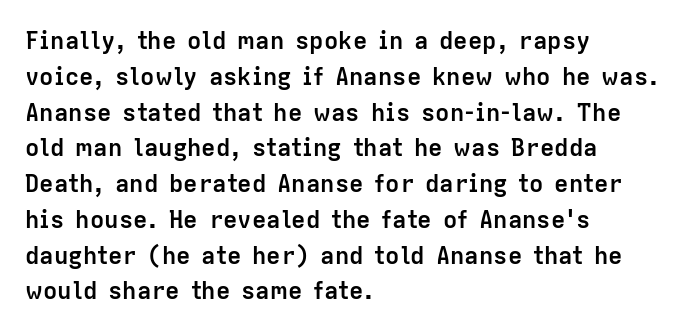
{"italic": "no", "bold": "yes", "underline": "no", "align": "left", "line_spacing": "normal", "line_spacing_ratio": 1.49, "letter_spacing": "normal", "letter_spacing_em": 0.0, "glyph_px": 24}
